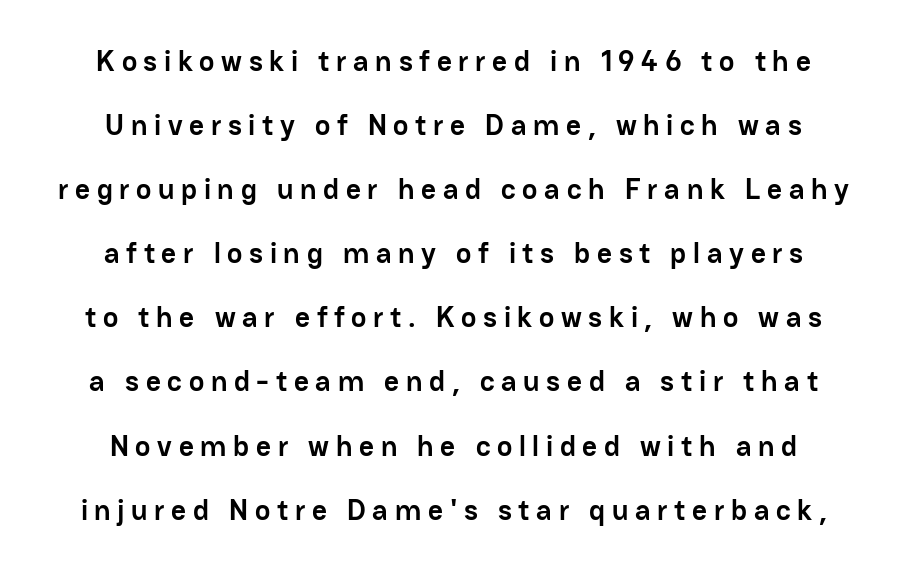
Whoever set this chose breathing room over compactness in the vertical rhythm. Here the glyphs are tracked loosely, breaking word shapes into spaced letters. The lines in this sample share a center point and differ in where they start and stop. Each letter's strokes conclude bluntly, with no projecting serifs. The type sits square on the baseline with zero lean. Type without underlining.
